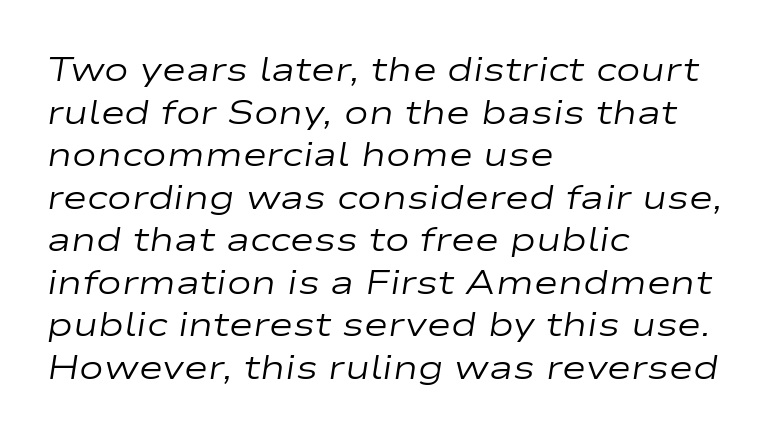
{"italic": "yes", "lean": "right", "slant_degrees": 9, "bold": "no", "weight": "regular", "width": "wide", "stroke_contrast": "low", "x_height": "medium", "monospaced": "no", "underline": "no", "align": "left", "line_spacing": "normal", "line_spacing_ratio": 1.29, "letter_spacing": "normal", "letter_spacing_em": 0.0, "glyph_px": 33}
